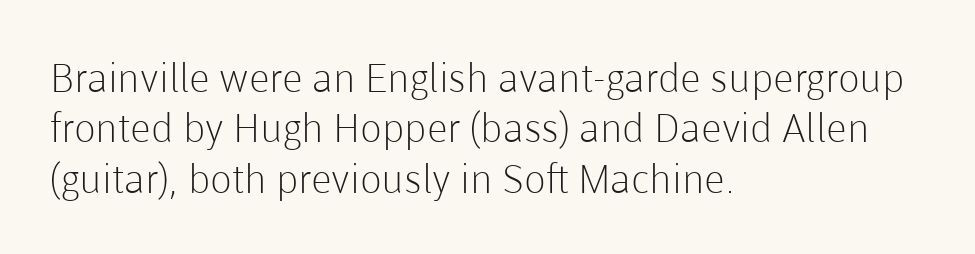
The image shows 40 px light sans-serif type, upright; set left-aligned, normal line spacing (1.26x), normal letter spacing, not underlined; low stroke contrast and a medium x-height.
